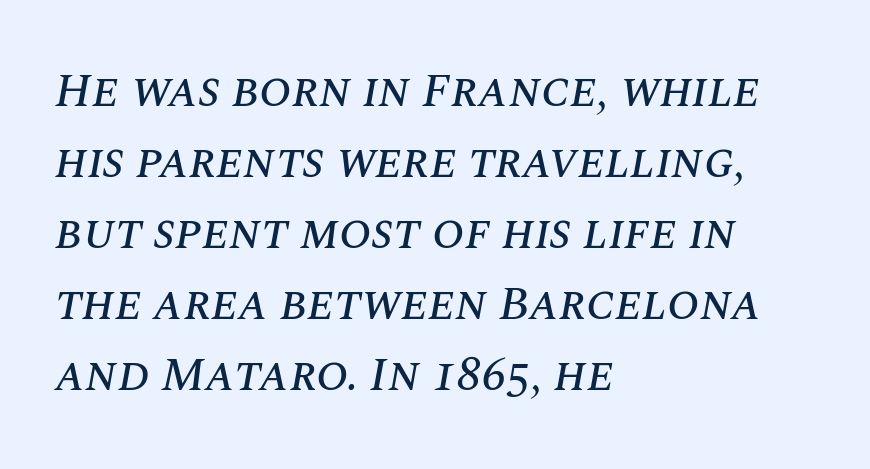
Q: Is the text italic (slanted)? A: Yes, it leans right by about 10 degrees.
Q: Is the text underlined? A: No.
Q: How is the paragraph aligned? A: Left-aligned.
Q: Is the spacing between letters normal or unusually wide? A: Normal.
Q: Is the spacing between lines tight, normal or loose? A: Normal.
Q: Width (condensed, normal, or wide)? A: Normal.
Q: Stroke contrast? A: Medium.
Q: x-height? A: Large.
Q: Monospaced? A: No.
